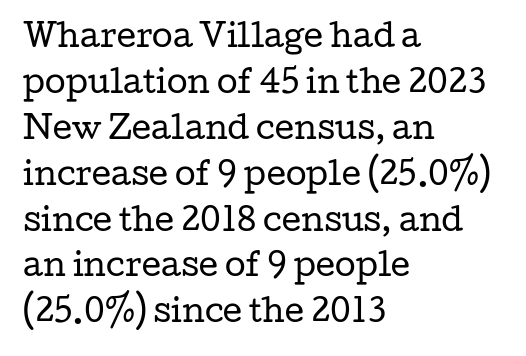
{"serif": "yes", "italic": "no", "bold": "no", "weight": "regular", "width": "wide", "stroke_contrast": "low", "x_height": "medium", "monospaced": "no", "underline": "no", "align": "left", "line_spacing": "normal", "line_spacing_ratio": 1.53, "letter_spacing": "normal", "letter_spacing_em": 0.0, "glyph_px": 30}
